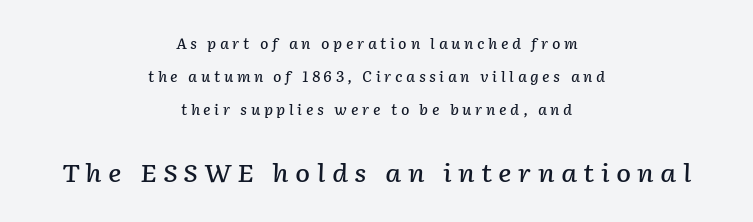
The image shows 25 px text type, italic (leaning right); set centered, loose line spacing (2.37x), unusually wide letter spacing (+0.25 em), not underlined; the second (bottom) block is 1.79x larger.
